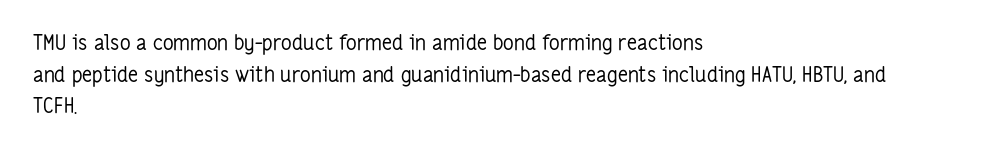
The image shows 21 px text type, upright; set left-aligned, normal line spacing (1.51x), normal letter spacing, not underlined.
